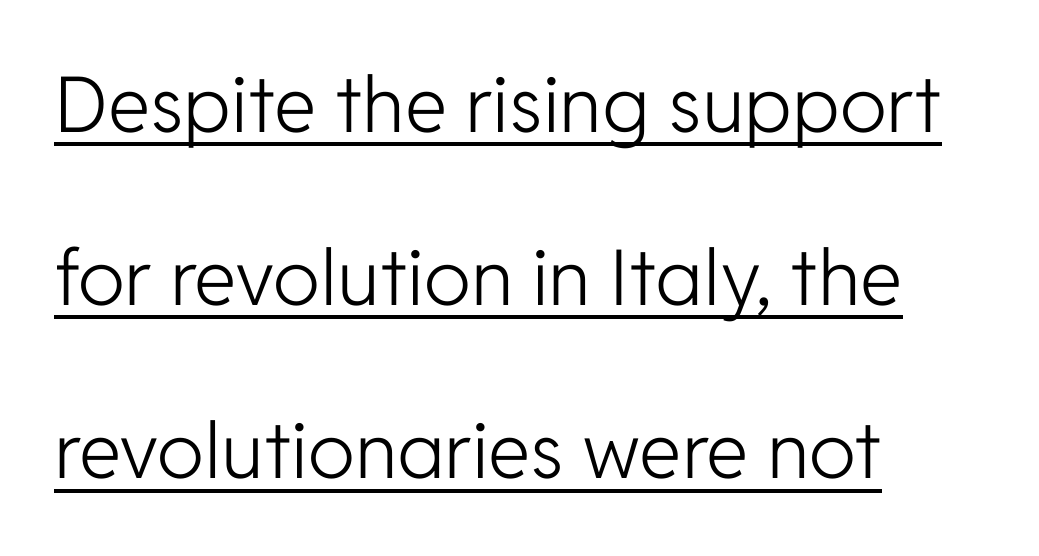
The image shows 77 px light sans-serif type, upright; set left-aligned, loose line spacing (2.25x), normal letter spacing, underlined; low stroke contrast and a medium x-height.
